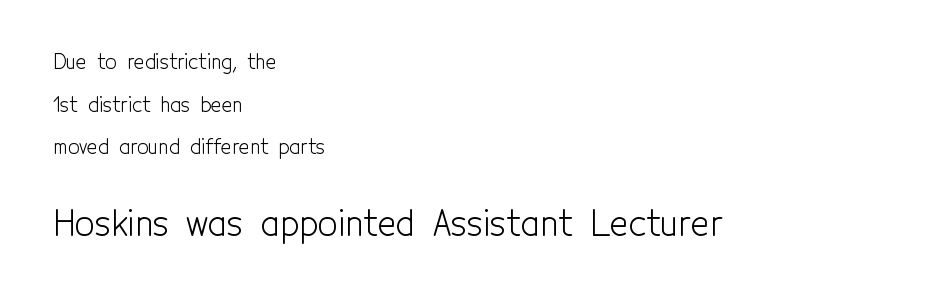
The image shows 35 px light, condensed sans-serif type, upright; set left-aligned, loose line spacing (2.13x), normal letter spacing, not underlined; the second (bottom) block is 1.75x larger; a medium x-height.
